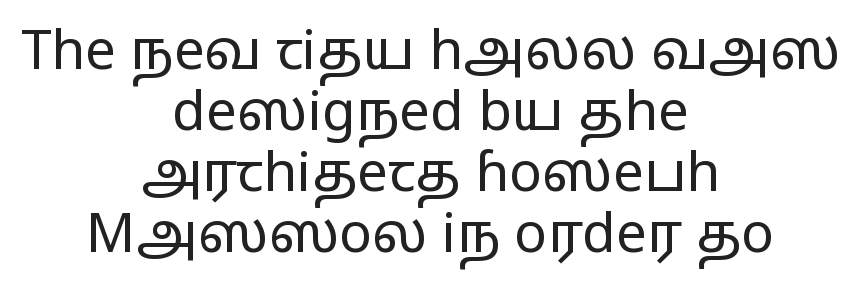
Q: Is the text bold? A: No.
Q: Is the text italic (slanted)? A: No, it is upright.
Q: Is the typeface a serif or a sans-serif typeface? A: Sans-serif.
Q: Is the text underlined? A: No.
Q: How is the paragraph aligned? A: Centered.
Q: Is the spacing between letters normal or unusually wide? A: Normal.
Q: Is the spacing between lines tight, normal or loose? A: Tight.
Q: Width (condensed, normal, or wide)? A: Wide.
Q: Stroke contrast? A: Low.
Q: x-height? A: Medium.
Q: Monospaced? A: No.
